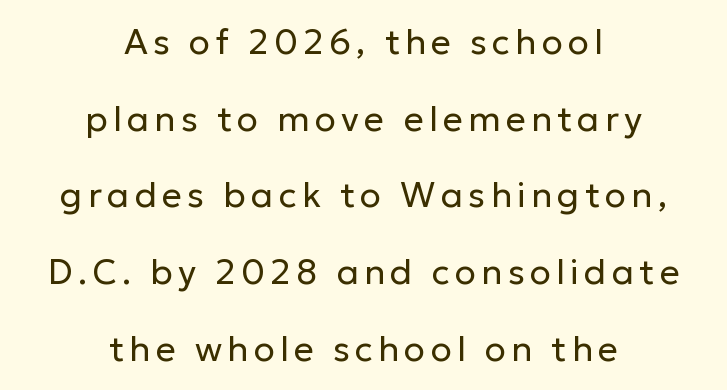
The characters display no serif detailing; their extremities are plain. Honestly, there is no underline to notice here at all. The font sits on the lighter half of the weight spectrum, regular included. A typesetter would call this proportional, since set widths differ per character. The line-height multiplier appears high, well above default. This is roman type, the default non-slanted kind.
